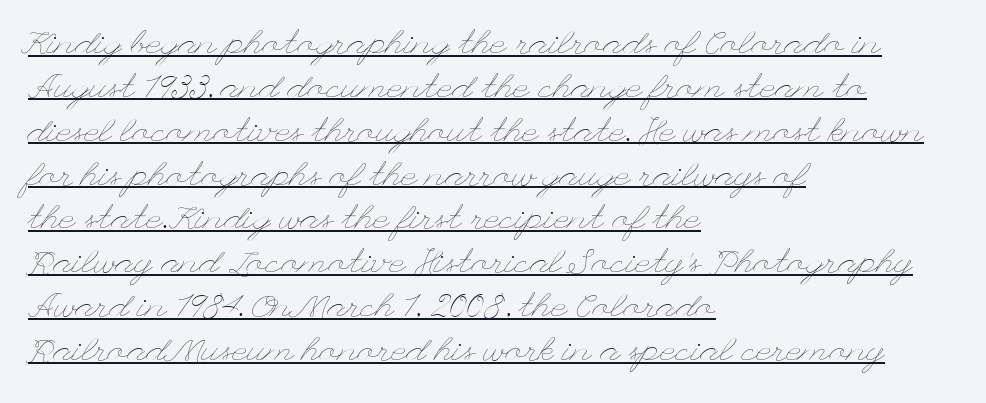
The specimen includes a rule beneath the text block's lines. The letters look calm and open, with moderate or lighter stems. How would I describe the line gaps? Plain and ordinary. The line texture is even and compact thanks to regular tracking.
